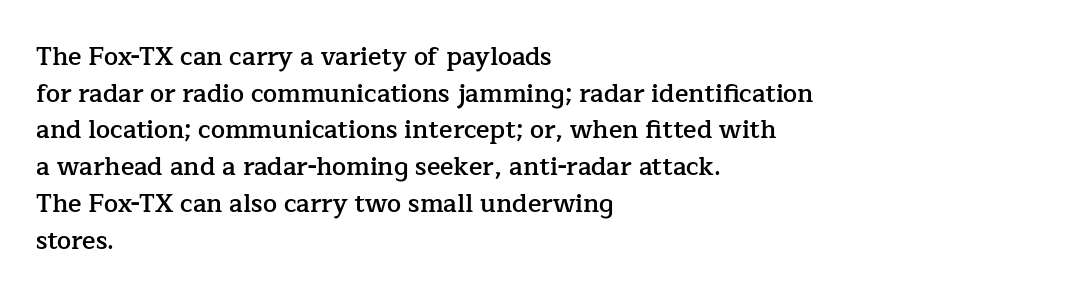
The image shows 25 px text type, upright; set left-aligned, normal line spacing (1.47x), normal letter spacing, not underlined.
